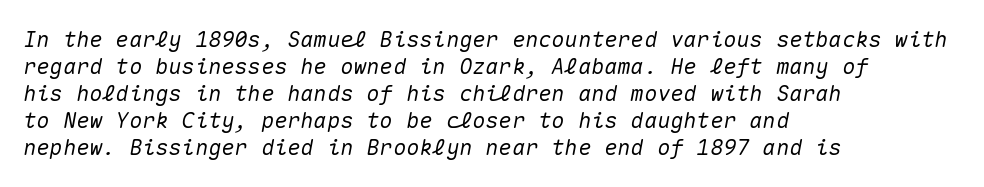
The image shows 22 px text type, italic (leaning right); set left-aligned, line spacing 1.23x, normal letter spacing, not underlined.
